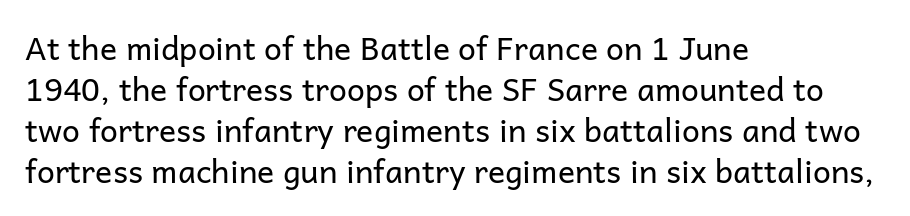
The image shows 32 px regular-weight sans-serif type, upright; set left-aligned, normal line spacing (1.28x), normal letter spacing, not underlined; low stroke contrast and a medium x-height.
